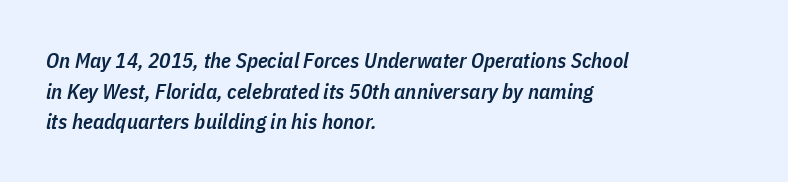
{"italic": "yes", "lean": "right", "slant_degrees": 11, "bold": "semi", "underline": "no", "align": "left", "line_spacing": "normal", "line_spacing_ratio": 1.46, "letter_spacing": "normal", "letter_spacing_em": 0.0, "glyph_px": 21}
